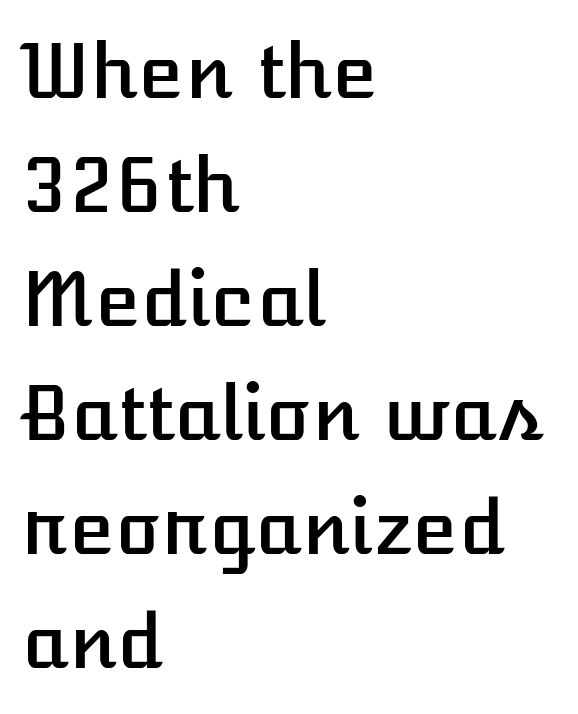
Q: Is the text italic (slanted)? A: No, it is upright.
Q: Is the text underlined? A: No.
Q: How is the paragraph aligned? A: Left-aligned.
Q: Is the spacing between letters normal or unusually wide? A: Normal.
Q: Is the spacing between lines tight, normal or loose? A: Normal.
Q: Width (condensed, normal, or wide)? A: Normal.
Q: Stroke contrast? A: Low.
Q: x-height? A: Medium.
Q: Monospaced? A: No.
